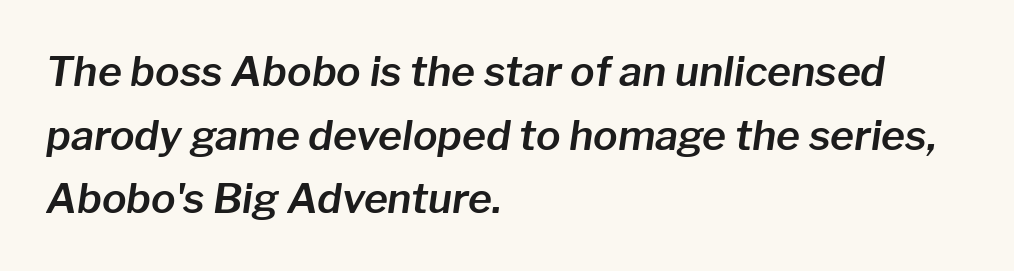
The image shows 41 px text type, italic (leaning right); set left-aligned, normal line spacing (1.55x), normal letter spacing, not underlined; low stroke contrast and a medium x-height.
